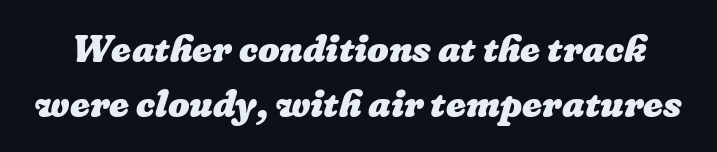
{"bold": "yes", "weight": "heavy", "width": "normal", "stroke_contrast": "low", "x_height": "medium", "monospaced": "no", "underline": "no", "line_spacing": "normal", "line_spacing_ratio": 1.46, "letter_spacing": "normal", "letter_spacing_em": 0.0, "glyph_px": 38}
